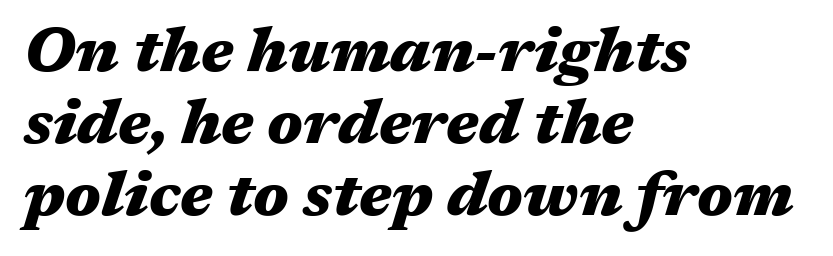
{"italic": "yes", "lean": "right", "slant_degrees": 17, "bold": "yes", "weight": "heavy", "width": "wide", "stroke_contrast": "medium", "x_height": "medium", "monospaced": "no", "underline": "no", "align": "left", "line_spacing": "tight", "line_spacing_ratio": 1.14, "letter_spacing": "normal", "letter_spacing_em": 0.0, "glyph_px": 63}
